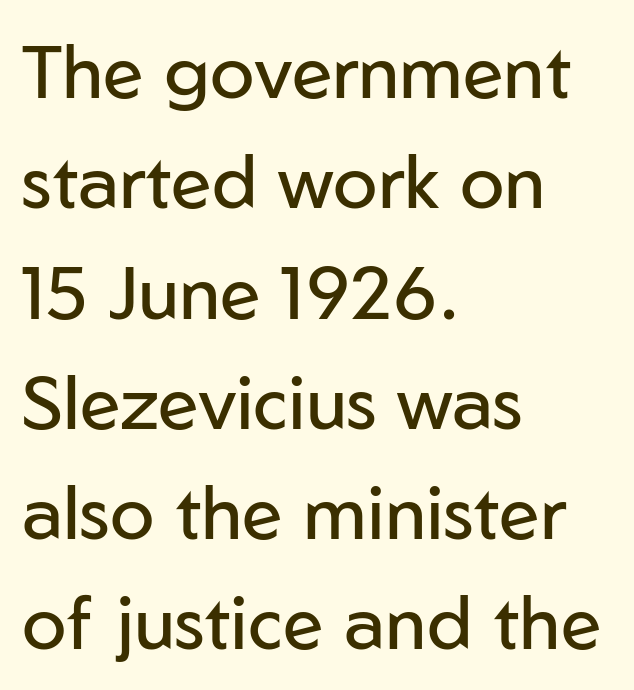
The image shows 74 px regular-weight sans-serif type, upright; set left-aligned, normal line spacing (1.49x), normal letter spacing, not underlined; low stroke contrast and a medium x-height.
